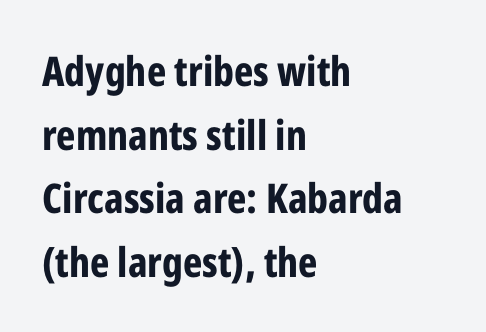
{"serif": "no", "italic": "no", "bold": "yes", "weight": "bold", "width": "condensed", "stroke_contrast": "low", "x_height": "medium", "monospaced": "no", "underline": "no", "align": "left", "line_spacing": "normal", "line_spacing_ratio": 1.55, "letter_spacing": "normal", "letter_spacing_em": 0.0, "glyph_px": 41}
